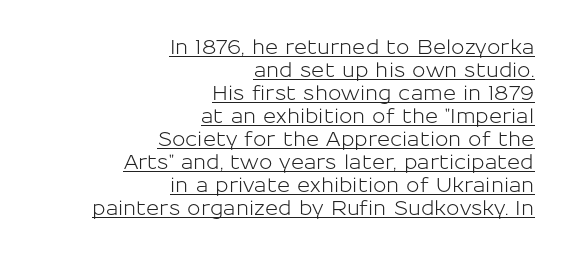
The image shows 20 px text type, upright; set right-aligned, tight line spacing (1.15x), normal letter spacing, underlined.
